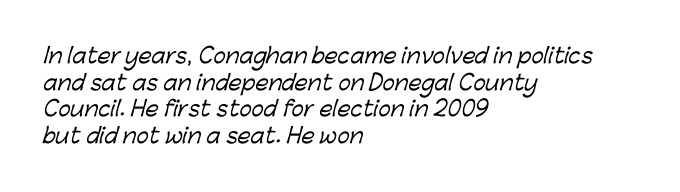
The image shows 21 px text type; set left-aligned, normal line spacing (1.27x), normal letter spacing, not underlined.
